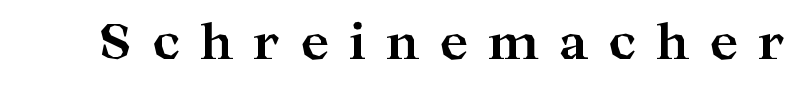
Underline: absent. Serif or sans? Serif — the stroke terminals have little feet. Glyph-to-glyph distance is far greater than everyday printed text. The letters advance in unequal steps, a hallmark of proportional type. Typographic density is high because the face is bold.
